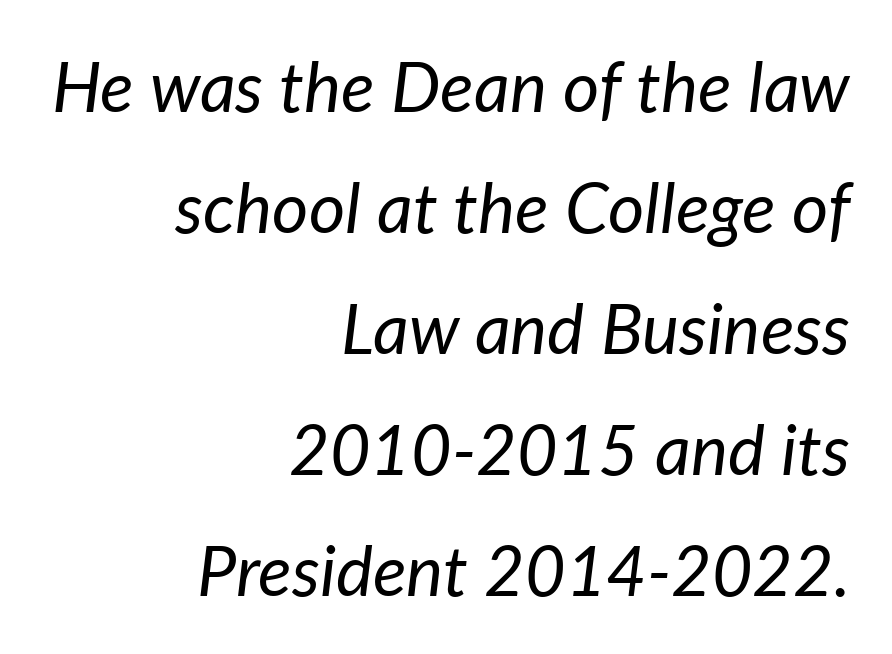
{"italic": "yes", "lean": "right", "slant_degrees": 7, "bold": "no", "weight": "regular", "width": "normal", "stroke_contrast": "low", "x_height": "medium", "monospaced": "no", "underline": "no", "align": "right", "line_spacing_ratio": 1.73, "letter_spacing": "normal", "letter_spacing_em": 0.0, "glyph_px": 70}
